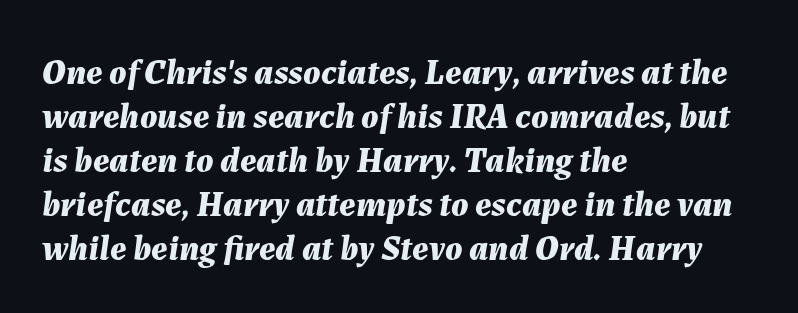
{"italic": "yes", "lean": "right", "slant_degrees": 7, "bold": "yes", "weight": "bold", "width": "normal", "stroke_contrast": "medium", "x_height": "medium", "monospaced": "no", "underline": "no", "align": "left", "line_spacing_ratio": 1.22, "letter_spacing": "normal", "letter_spacing_em": 0.0, "glyph_px": 36}
